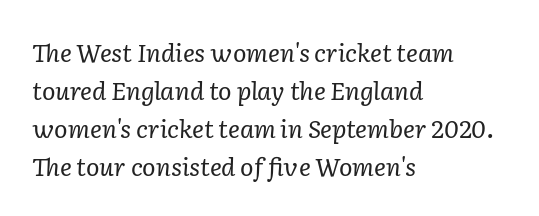
Q: Is the text bold? A: No.
Q: Is the text italic (slanted)? A: Yes, it leans right by about 2 degrees.
Q: Is the text underlined? A: No.
Q: How is the paragraph aligned? A: Left-aligned.
Q: Is the spacing between letters normal or unusually wide? A: Normal.
Q: Is the spacing between lines tight, normal or loose? A: Normal.
